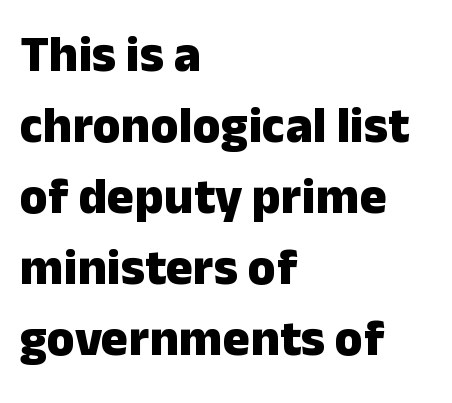
These lines stack with their left ends in a neat column. Leading matches the norm, producing a regular column. To sum up the face: it is a sans, with no serifs. A bare baseline throughout the passage.
